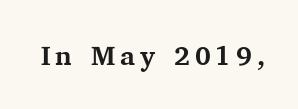
{"italic": "no", "bold": "yes", "underline": "no", "glyph_px": 27}
